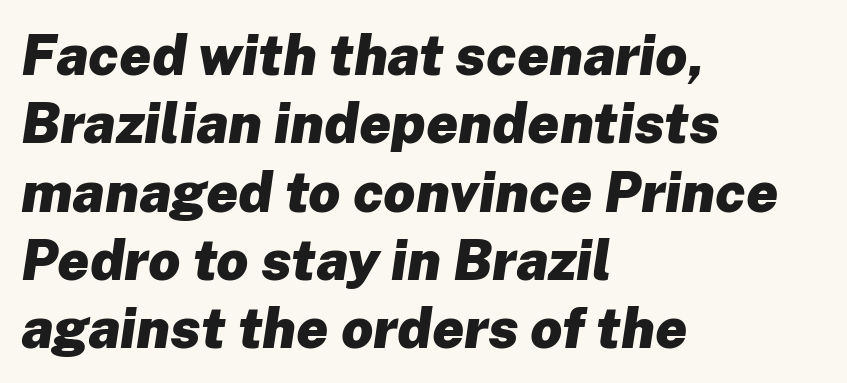
Varying glyph widths throughout — classic text-font behaviour. No word sits above an underline. The paragraph has a hard left edge and a soft right edge. Inter-character spacing is left at the font's built-in metrics. Summary of weight: heavy, a full bold. The letters are slanted; this is an italic face.
